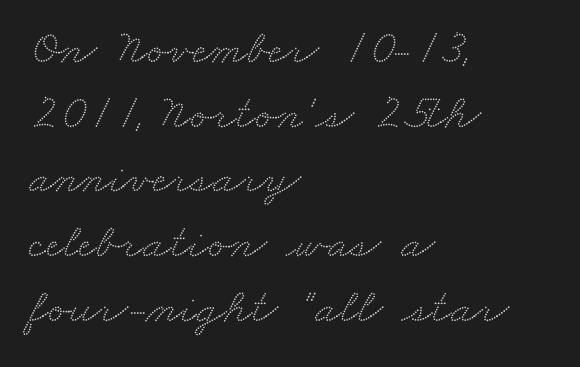
Successive baselines arrive at the customary interval. The letterforms sit shoulder to shoulder at normal distance. The area under the type is left untouched. Spacing verdict: proportional, widths tailored to each character.
